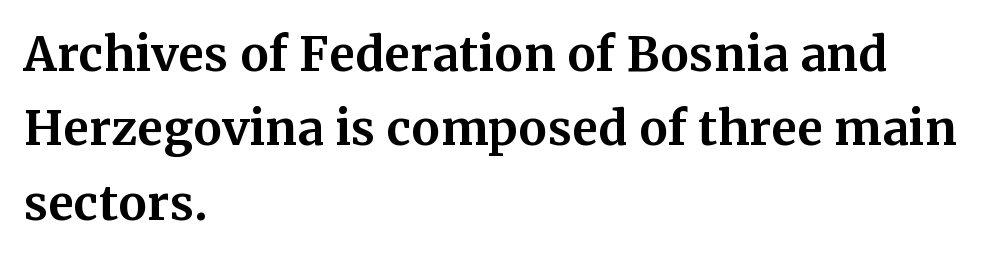
{"serif": "yes", "italic": "no", "bold": "yes", "weight": "bold", "width": "normal", "stroke_contrast": "medium", "x_height": "medium", "monospaced": "no", "underline": "no", "align": "left", "line_spacing": "normal", "line_spacing_ratio": 1.58, "letter_spacing": "normal", "letter_spacing_em": 0.0, "glyph_px": 47}
